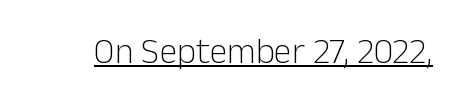
The image shows 36 px light sans-serif type, upright; set normal letter spacing, underlined; low stroke contrast and a medium x-height.
